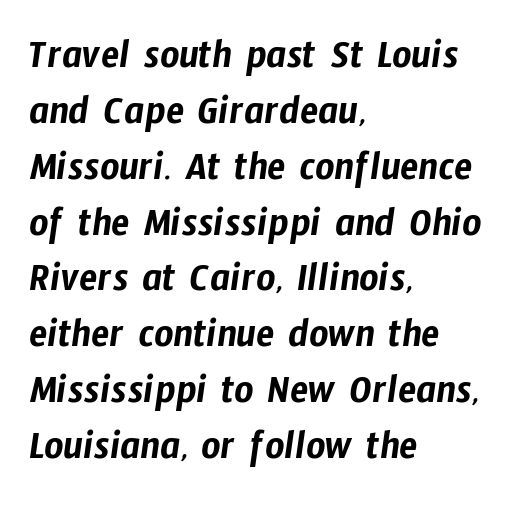
{"serif": "no", "width": "condensed", "stroke_contrast": "low", "x_height": "medium", "monospaced": "no", "underline": "no", "align": "left", "line_spacing": "normal", "line_spacing_ratio": 1.33, "letter_spacing": "normal", "letter_spacing_em": 0.0, "glyph_px": 42}
